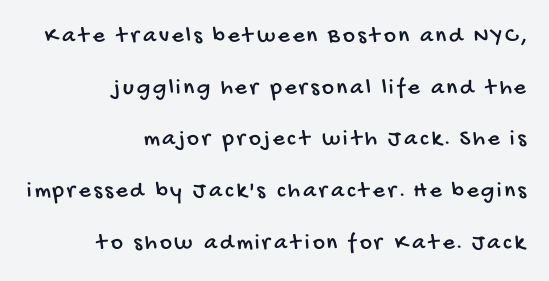
{"underline": "no", "align": "right", "line_spacing": "loose", "line_spacing_ratio": 2.25, "glyph_px": 23}
